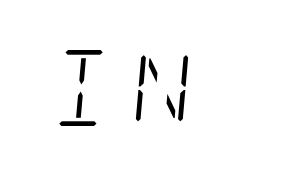
Q: Is the text bold? A: No.
Q: Is the text italic (slanted)? A: Yes, it leans right by about 5 degrees.
Q: Is the typeface a serif or a sans-serif typeface? A: Serif.
Q: Is the text underlined? A: No.
Q: Is the spacing between letters normal or unusually wide? A: Unusually wide.
Q: Width (condensed, normal, or wide)? A: Condensed.
Q: Stroke contrast? A: Low.
Q: x-height? A: Large.
